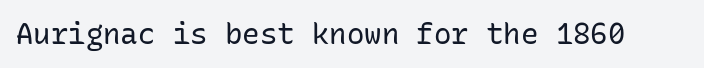
The image shows 29 px regular-weight sans-serif type, upright, monospaced; set normal letter spacing, not underlined; low stroke contrast and a medium x-height.
